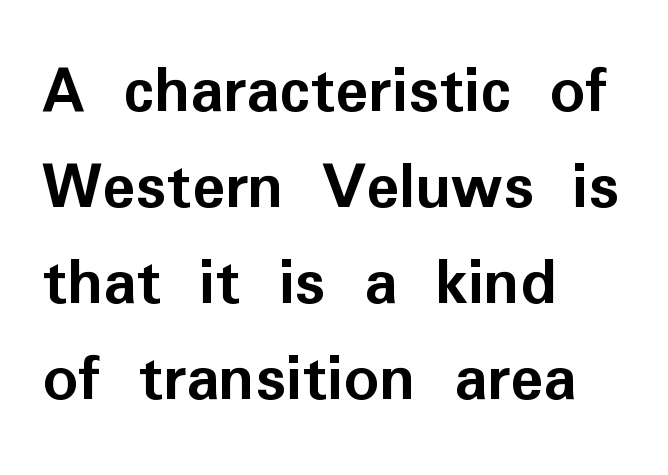
You could call the tracking neutral — neither tight nor loose. Proportional: the letters do not fall into vertical columns. These lines stack with their left ends in a neat column. Typesetter's note: full bold, strokes at maximum text heaviness.
